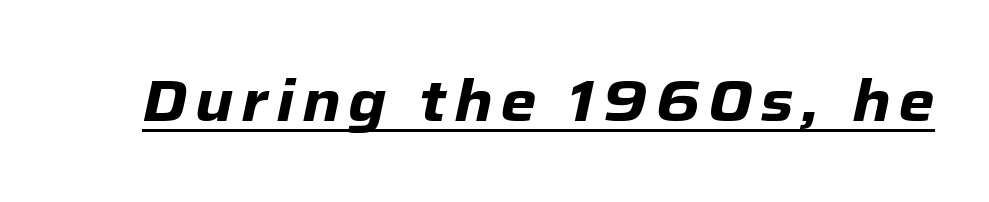
The letters are slanted; this is an italic face. The passage shown is emphatically bold. Proportional: the letters do not fall into vertical columns. Has an underline been added? It has.
